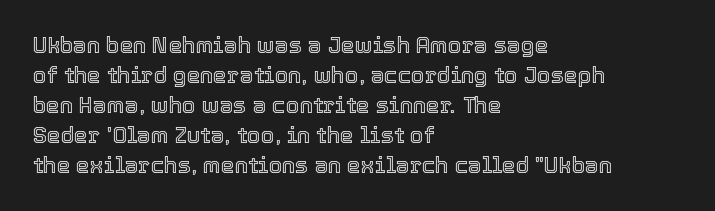
The image shows 22 px text type, upright; set left-aligned, normal line spacing (1.36x), normal letter spacing, not underlined.
